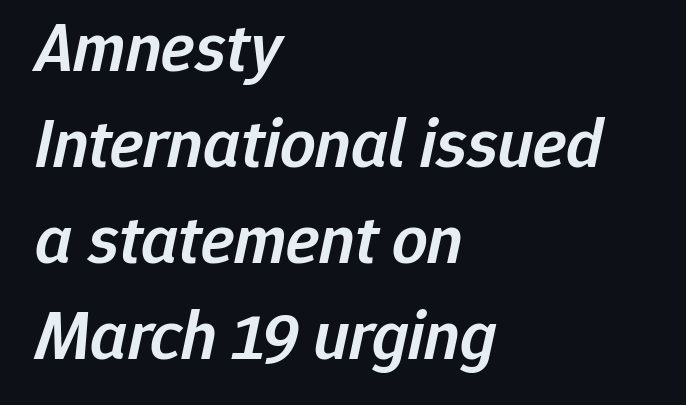
Notice how the passage keeps a crisp vertical edge on the left only. The block of text has a typical density, with ordinary space between rows. Nothing unusual about the tracking: characters are spaced as the font intends. The area under the type is left untouched.
